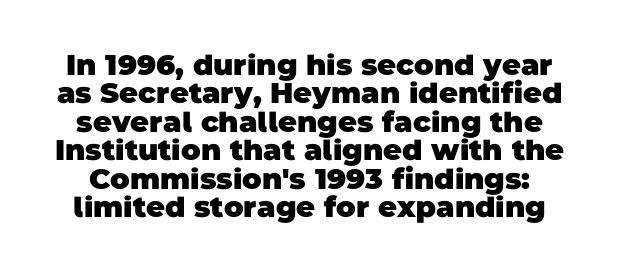
Compared with typical paragraphs, the rows here are closer together. Does the weight exceed regular? Yes, all the way to bold. A sans-serif font was chosen for this passage. Decoration check: the copy has no underline.
